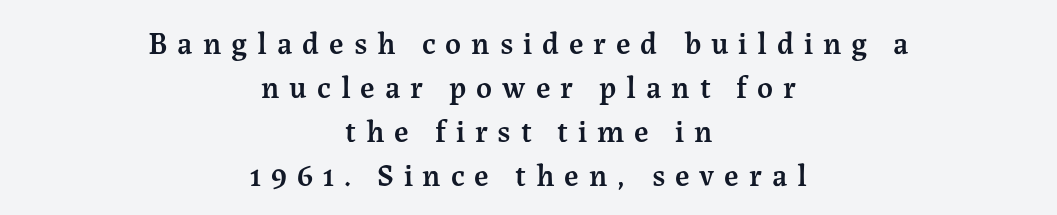
{"serif": "yes", "italic": "no", "bold": "semi", "weight": "semibold", "width": "normal", "stroke_contrast": "medium", "x_height": "medium", "monospaced": "no", "underline": "no", "align": "center", "line_spacing": "normal", "line_spacing_ratio": 1.42, "letter_spacing": "wide", "letter_spacing_em": 0.32, "glyph_px": 31}
